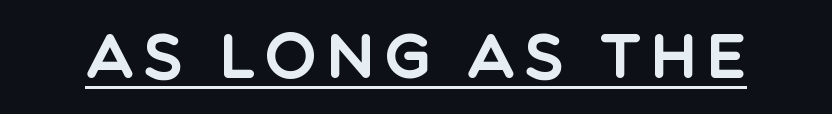
The image shows 62 px sans-serif type, upright; set underlined; a large x-height.
